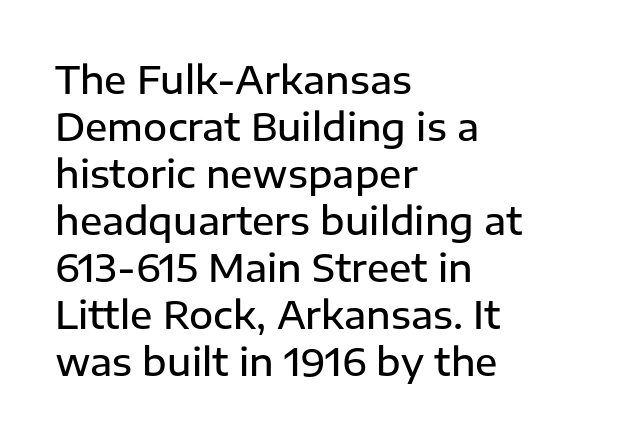
{"serif": "no", "italic": "no", "bold": "semi", "weight": "semibold", "width": "normal", "stroke_contrast": "low", "x_height": "medium", "monospaced": "no", "underline": "no", "align": "left", "line_spacing": "normal", "line_spacing_ratio": 1.27, "letter_spacing": "normal", "letter_spacing_em": 0.0, "glyph_px": 37}
